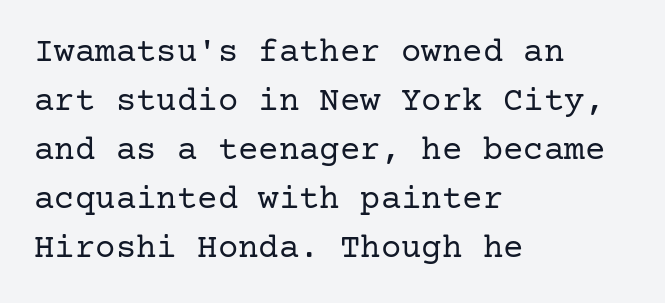
Each row of text sits above clean, open space. To sum up the face: it has serifs. These lines keep a tight, regular rhythm from letter to letter. Notice how the passage keeps a crisp vertical edge on the left only.
